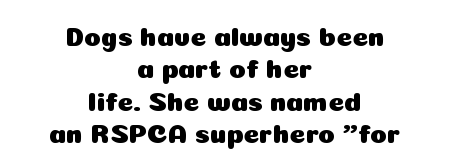
Q: Is the text italic (slanted)? A: No, it is upright.
Q: Is the text underlined? A: No.
Q: How is the paragraph aligned? A: Centered.
Q: Is the spacing between letters normal or unusually wide? A: Normal.
